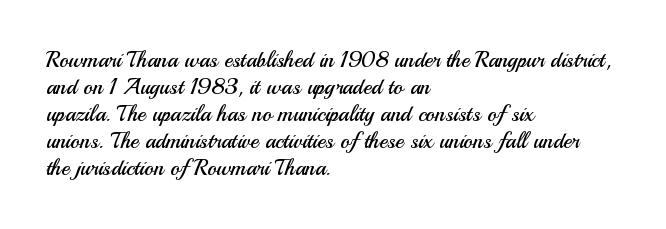
The image shows 22 px text type; set left-aligned, line spacing 1.23x, normal letter spacing, not underlined.
